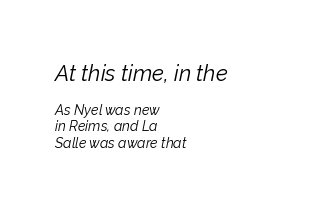
Q: Is the text bold? A: No.
Q: Is the text italic (slanted)? A: Yes, it leans right by about 12 degrees.
Q: Is the text underlined? A: No.
Q: How is the paragraph aligned? A: Left-aligned.
Q: Is the spacing between letters normal or unusually wide? A: Normal.
Q: Which block of text is set in a larger size, the first (top) or the second (bottom)? A: The first (top) one.
